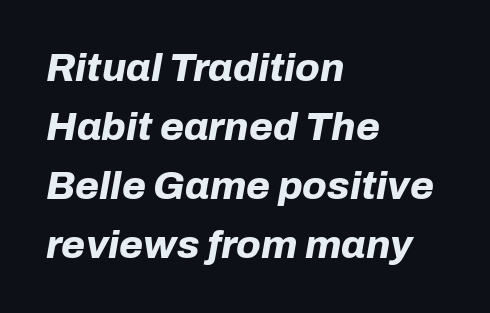
Q: Is the text bold? A: Yes.
Q: Is the text italic (slanted)? A: Yes, it leans right by about 10 degrees.
Q: Is the text underlined? A: No.
Q: How is the paragraph aligned? A: Left-aligned.
Q: Is the spacing between letters normal or unusually wide? A: Normal.
Q: Is the spacing between lines tight, normal or loose? A: Normal.
Q: Width (condensed, normal, or wide)? A: Normal.
Q: Stroke contrast? A: Low.
Q: x-height? A: Medium.
Q: Monospaced? A: No.
